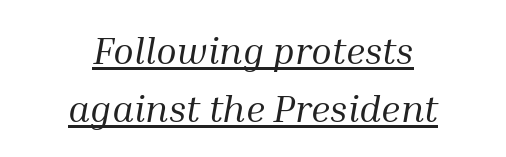
The image shows 38 px regular-weight serif type, italic (leaning right); set centered, normal line spacing (1.52x), normal letter spacing, underlined; medium stroke contrast and a medium x-height.
